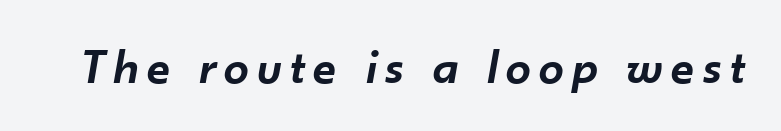
{"italic": "yes", "lean": "right", "slant_degrees": 10, "bold": "semi", "weight": "semibold", "width": "normal", "stroke_contrast": "low", "x_height": "small", "monospaced": "no", "underline": "no", "glyph_px": 50}
